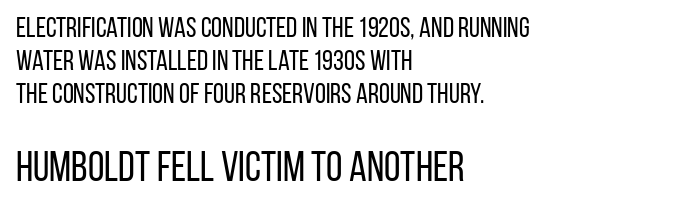
The image shows 42 px regular-weight, condensed sans-serif type, upright; set left-aligned, line spacing 1.18x, normal letter spacing, not underlined; the second (bottom) block is 1.5x larger; low stroke contrast and a large x-height.
